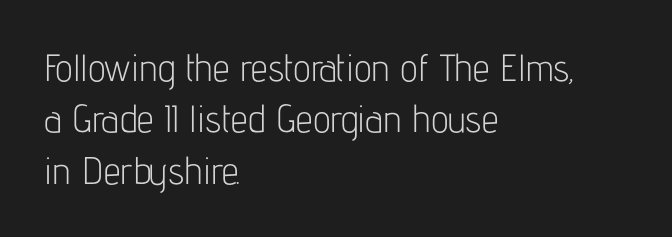
You could call the tracking neutral — neither tight nor loose. Looks like regular typesetting: each glyph gets only the width it needs. Where is the straight margin? On the left. A typesetter would label this face a sans. Summary of weight: not heavy and not bold. Lines of text with bare space underneath.
